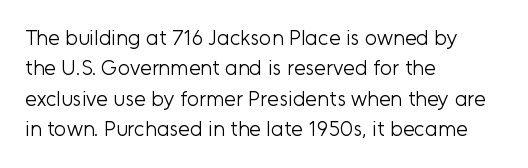
Q: Is the text bold? A: No.
Q: Is the text italic (slanted)? A: No, it is upright.
Q: Is the text underlined? A: No.
Q: How is the paragraph aligned? A: Left-aligned.
Q: Is the spacing between letters normal or unusually wide? A: Normal.
Q: Is the spacing between lines tight, normal or loose? A: Normal.
